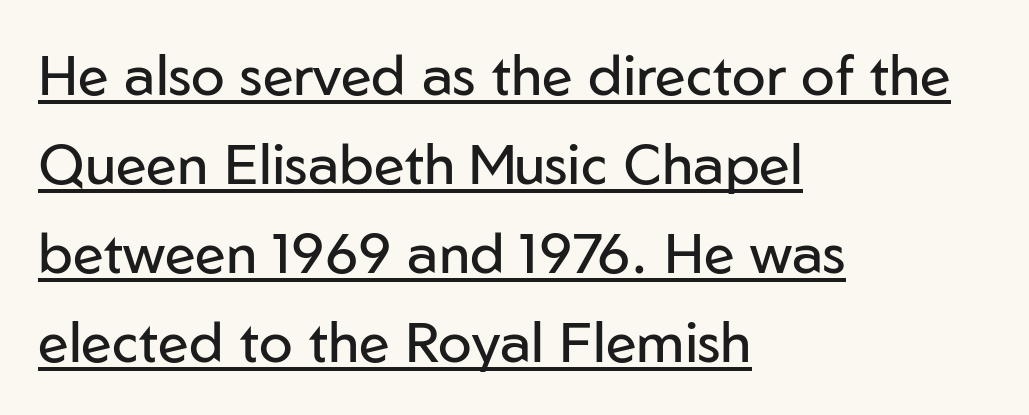
The image shows 56 px regular-weight sans-serif type, upright; set left-aligned, normal line spacing (1.59x), normal letter spacing, underlined; low stroke contrast and a medium x-height.
